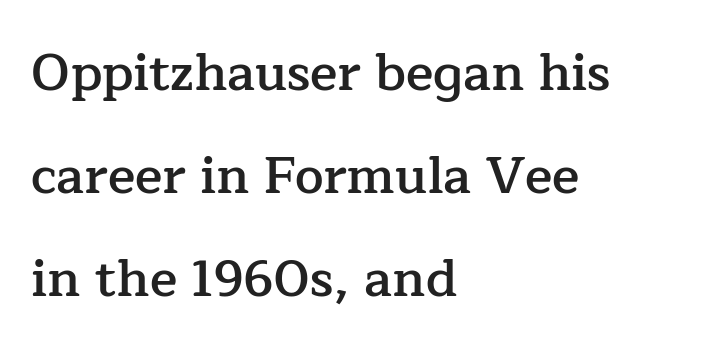
The image shows 51 px semibold serif type, upright; set left-aligned, loose line spacing (2.02x), normal letter spacing, not underlined; low stroke contrast and a medium x-height.
